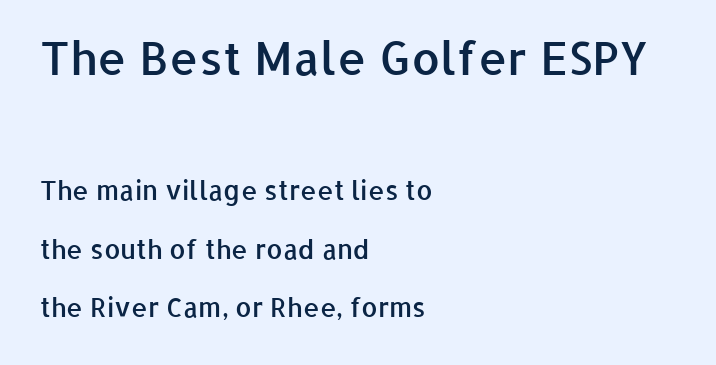
The image shows 46 px semibold sans-serif type, upright; set left-aligned, loose line spacing (2.25x), normal letter spacing, not underlined; the first (top) block is 1.77x larger; low stroke contrast and a medium x-height.
